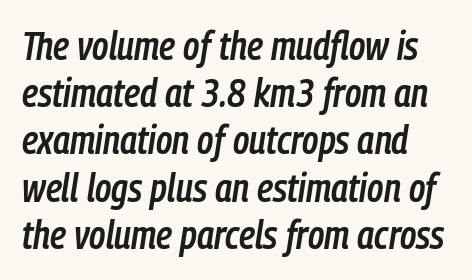
The image shows 39 px semibold, condensed type, italic (leaning right); set line spacing 1.21x, normal letter spacing, not underlined; low stroke contrast and a medium x-height.
